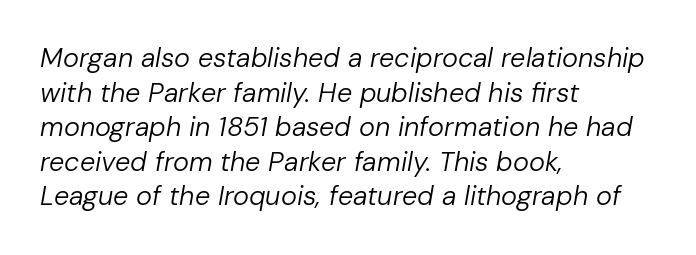
{"italic": "yes", "lean": "right", "slant_degrees": 10, "bold": "no", "underline": "no", "align": "left", "line_spacing": "normal", "line_spacing_ratio": 1.28, "letter_spacing": "normal", "letter_spacing_em": 0.0, "glyph_px": 27}
